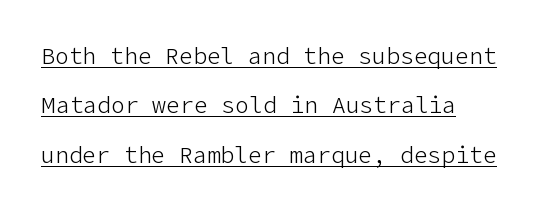
The image shows 23 px text type, upright; set left-aligned, loose line spacing (2.15x), normal letter spacing, underlined.
